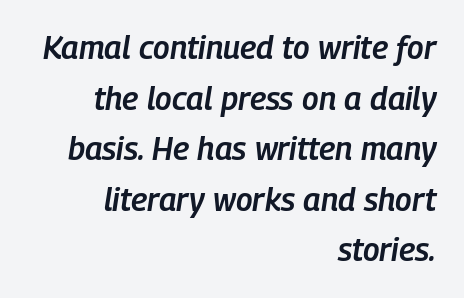
{"italic": "yes", "lean": "right", "slant_degrees": 9, "bold": "semi", "weight": "semibold", "width": "condensed", "stroke_contrast": "low", "x_height": "medium", "monospaced": "no", "underline": "no", "align": "right", "line_spacing": "normal", "line_spacing_ratio": 1.58, "letter_spacing": "normal", "letter_spacing_em": 0.0, "glyph_px": 32}
